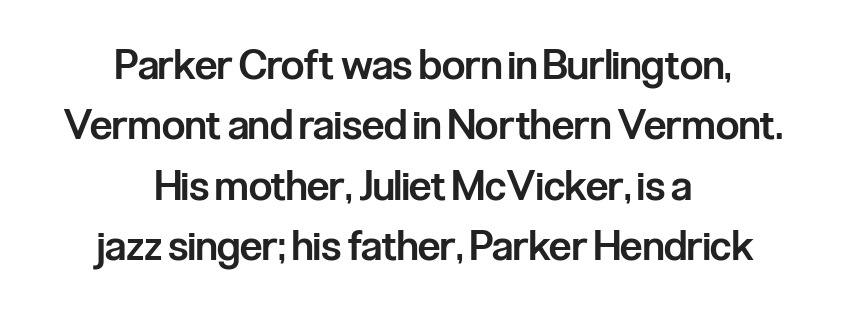
The image shows 41 px semibold, condensed sans-serif type, upright; set centered, normal line spacing (1.47x), normal letter spacing, not underlined; low stroke contrast and a medium x-height.
